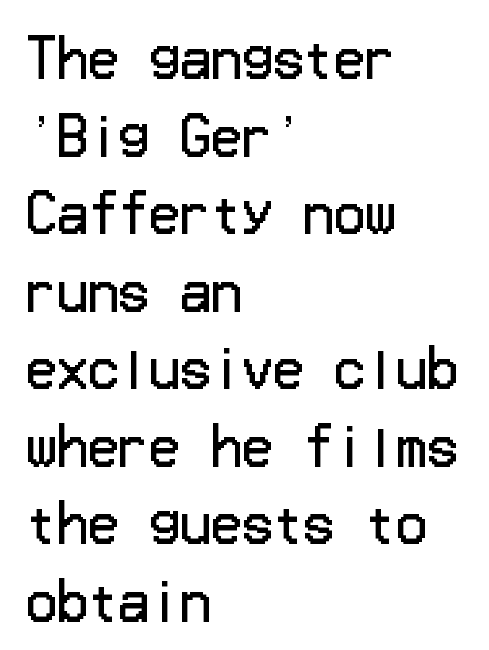
Ascenders rise straight up at ninety degrees. Weight: not bold — regular or lighter. One-word summary of the alignment: left. You could call the tracking neutral — neither tight nor loose. Words float on clear page, feet unadorned.
